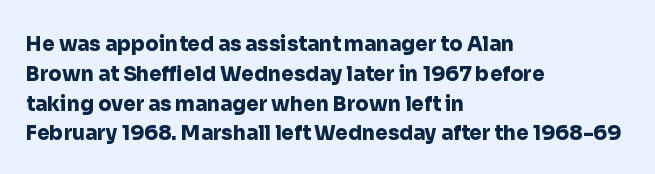
Q: Is the text bold? A: Yes.
Q: Is the text italic (slanted)? A: No, it is upright.
Q: Is the text underlined? A: No.
Q: How is the paragraph aligned? A: Left-aligned.
Q: Is the spacing between letters normal or unusually wide? A: Normal.
Q: Is the spacing between lines tight, normal or loose? A: Normal.
